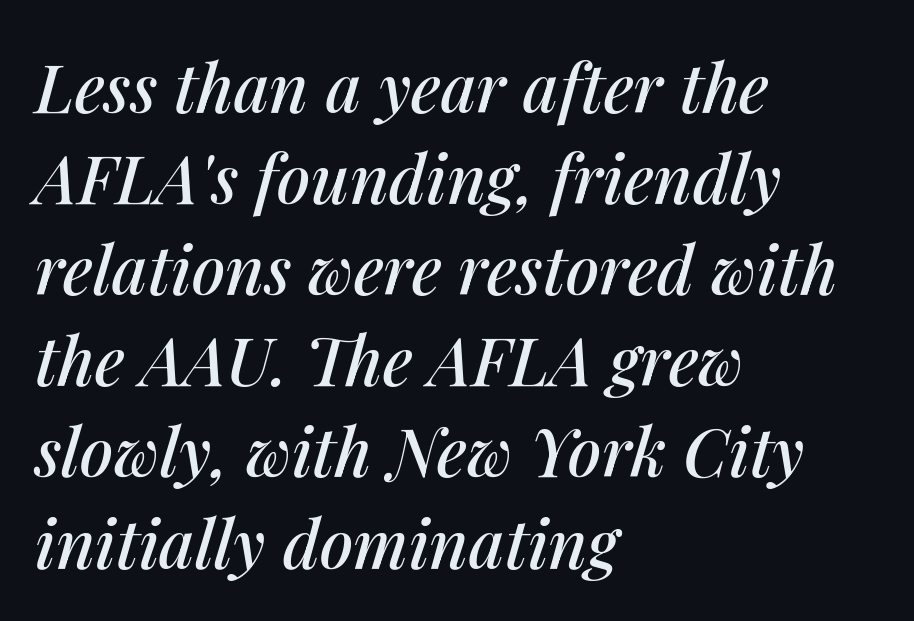
{"italic": "yes", "lean": "right", "slant_degrees": 14, "width": "normal", "stroke_contrast": "medium", "x_height": "medium", "monospaced": "no", "underline": "no", "align": "left", "line_spacing": "normal", "line_spacing_ratio": 1.36, "letter_spacing": "normal", "letter_spacing_em": 0.0, "glyph_px": 67}
